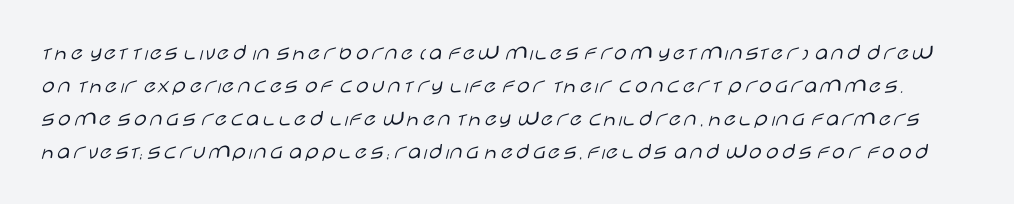
The gap between lines stays unmarked. Heft: none added — not bold. This rendering leaves character spacing at its baseline value. The rendering uses a moderate line-height, typical for paragraphs.
